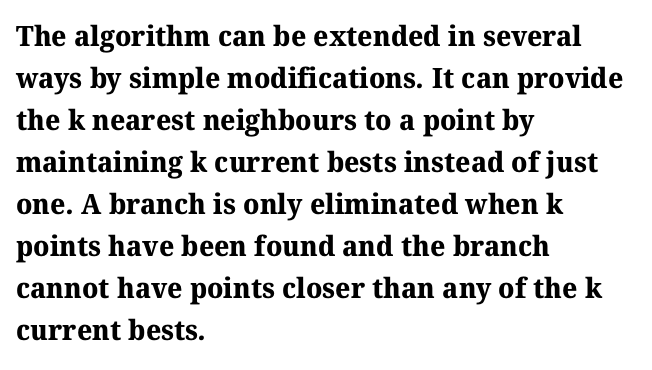
The image shows 28 px bold serif type; set left-aligned, normal line spacing (1.5x), normal letter spacing, not underlined; medium stroke contrast and a medium x-height.
